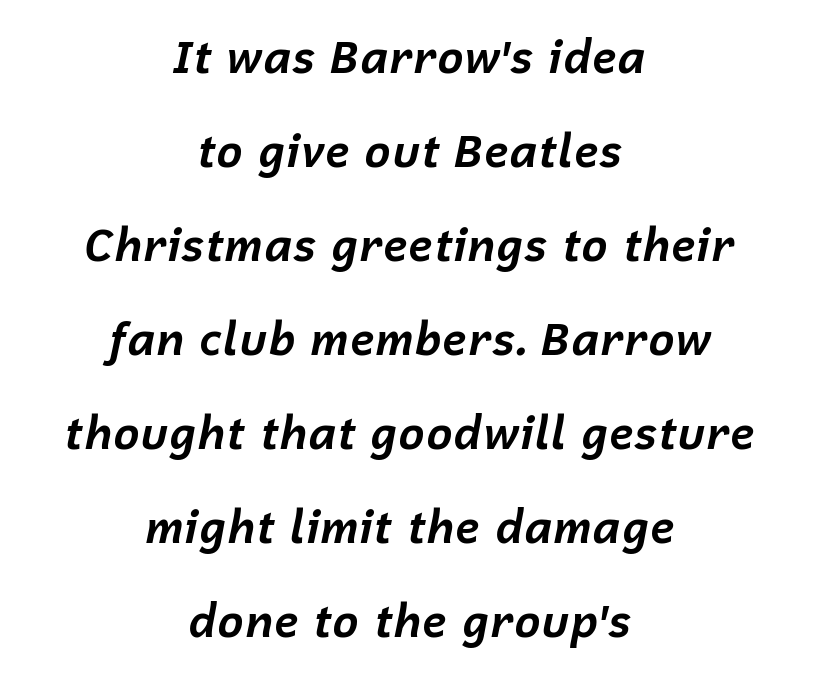
Q: Is the text bold? A: Yes.
Q: Is the text italic (slanted)? A: Yes, it leans right by about 12 degrees.
Q: Is the text underlined? A: No.
Q: How is the paragraph aligned? A: Centered.
Q: Is the spacing between letters normal or unusually wide? A: Normal.
Q: Is the spacing between lines tight, normal or loose? A: Loose.
Q: Width (condensed, normal, or wide)? A: Normal.
Q: Stroke contrast? A: Low.
Q: x-height? A: Medium.
Q: Monospaced? A: No.
